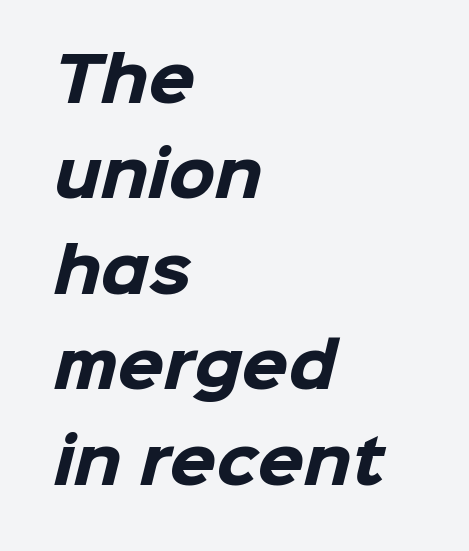
Q: Is the text bold? A: Yes.
Q: Is the typeface a serif or a sans-serif typeface? A: Sans-serif.
Q: Is the text underlined? A: No.
Q: How is the paragraph aligned? A: Left-aligned.
Q: Is the spacing between letters normal or unusually wide? A: Normal.
Q: Is the spacing between lines tight, normal or loose? A: Normal.
Q: Width (condensed, normal, or wide)? A: Normal.
Q: Stroke contrast? A: Low.
Q: x-height? A: Medium.
Q: Monospaced? A: No.
